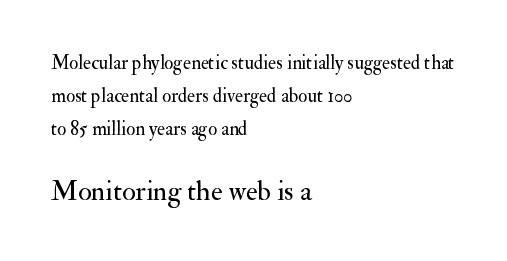
{"serif": "yes", "italic": "no", "bold": "no", "weight": "regular", "width": "normal", "stroke_contrast": "medium", "x_height": "small", "monospaced": "no", "underline": "no", "align": "left", "line_spacing_ratio": 1.75, "letter_spacing": "normal", "letter_spacing_em": 0.0, "larger_block": "second", "size_ratio": 1.47, "glyph_px": 28}
